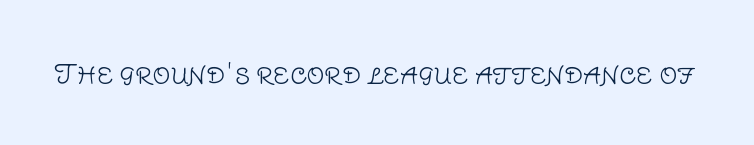
The image shows 25 px text type; set normal letter spacing, not underlined.
